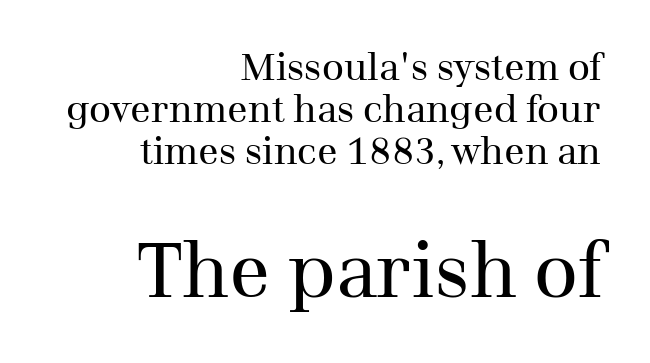
The rendering uses natural spacing where letterforms have individual widths. Compared with a typical body face, this is equally light or lighter still. This rendering employs a face with finishing strokes, i.e., a serif. Leading: reduced. Inter-character spacing is left at the font's built-in metrics. Does the lettering tilt? It doesn't — this is upright.
